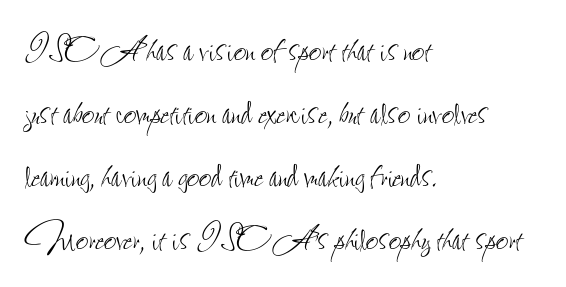
The image shows 44 px thin, condensed type; set left-aligned, normal line spacing (1.43x), normal letter spacing, not underlined; low stroke contrast and a small x-height.
